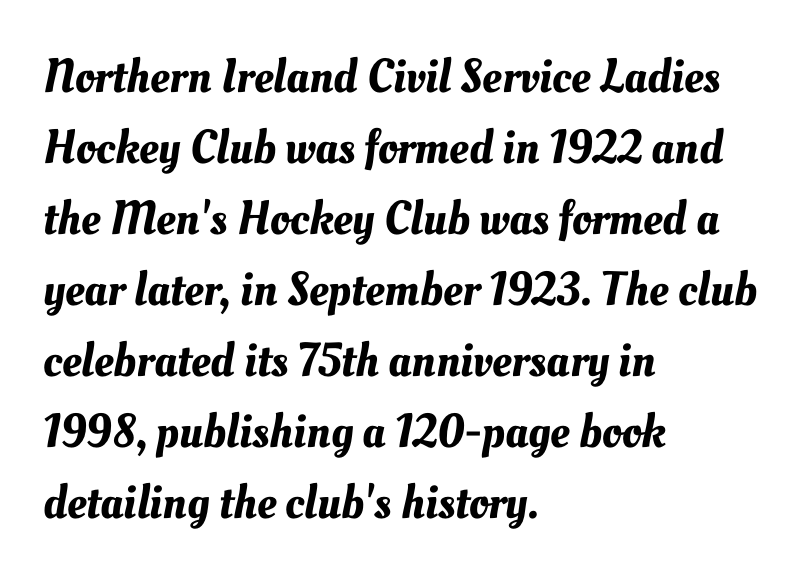
The image shows 48 px text type; set left-aligned, normal line spacing (1.48x), normal letter spacing, not underlined; medium stroke contrast and a small x-height.
